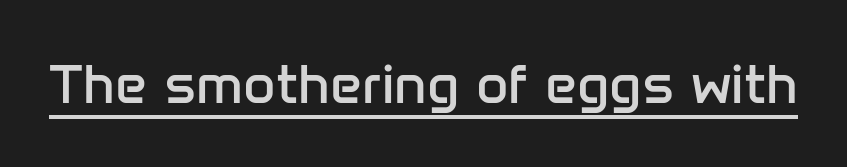
The image shows 56 px regular-weight sans-serif type, upright; set normal letter spacing, underlined; low stroke contrast and a medium x-height.
